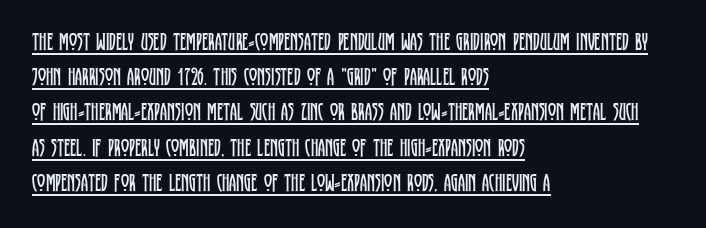
The image shows 25 px text type, upright; set left-aligned, normal line spacing (1.41x), normal letter spacing, underlined.
